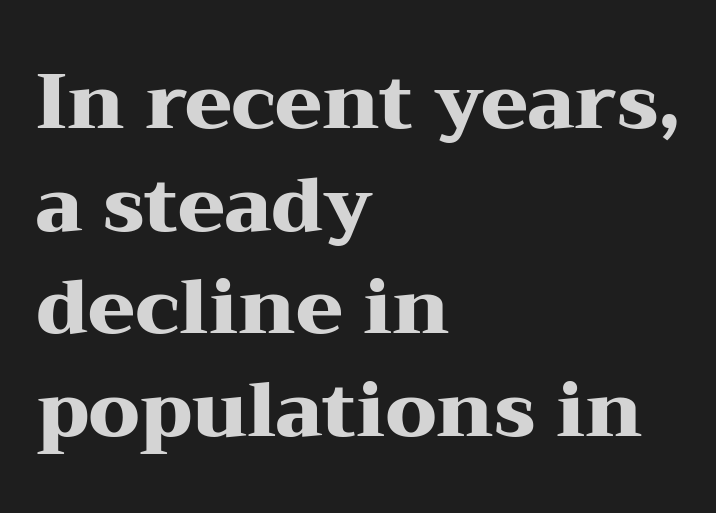
Q: Is the text bold? A: Yes.
Q: Is the text italic (slanted)? A: No, it is upright.
Q: Is the typeface a serif or a sans-serif typeface? A: Serif.
Q: Is the text underlined? A: No.
Q: How is the paragraph aligned? A: Left-aligned.
Q: Is the spacing between letters normal or unusually wide? A: Normal.
Q: Is the spacing between lines tight, normal or loose? A: Normal.
Q: Width (condensed, normal, or wide)? A: Wide.
Q: Stroke contrast? A: Medium.
Q: x-height? A: Medium.
Q: Monospaced? A: No.
